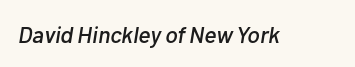
{"italic": "yes", "lean": "right", "slant_degrees": 10, "underline": "no", "letter_spacing": "normal", "letter_spacing_em": 0.0, "glyph_px": 23}
